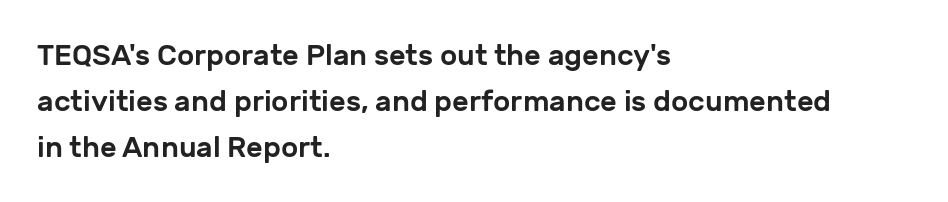
{"serif": "no", "italic": "no", "width": "normal", "stroke_contrast": "low", "x_height": "medium", "monospaced": "no", "underline": "no", "align": "left", "line_spacing": "normal", "line_spacing_ratio": 1.58, "letter_spacing": "normal", "letter_spacing_em": 0.0, "glyph_px": 29}
